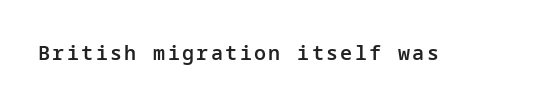
Q: Is the text bold? A: Semi-bold.
Q: Is the text italic (slanted)? A: No, it is upright.
Q: Is the text underlined? A: No.
